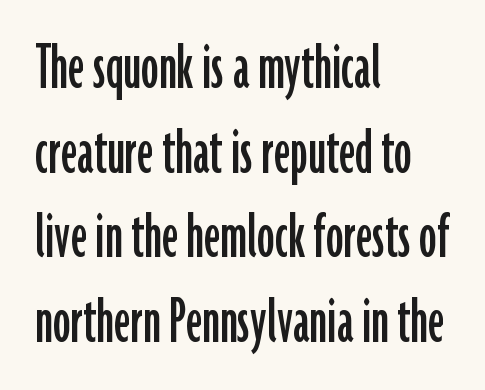
Ascenders rise straight up at ninety degrees. Is this a sans? Yes — the strokes have no serifs. Clear beneath every line of the passage. Alignment: flush left.
